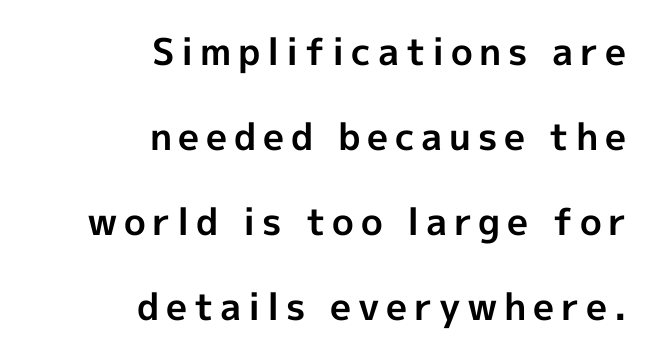
{"serif": "no", "italic": "no", "bold": "yes", "weight": "bold", "width": "normal", "x_height": "medium", "monospaced": "no", "underline": "no", "align": "right", "line_spacing": "loose", "line_spacing_ratio": 2.3, "glyph_px": 37}
